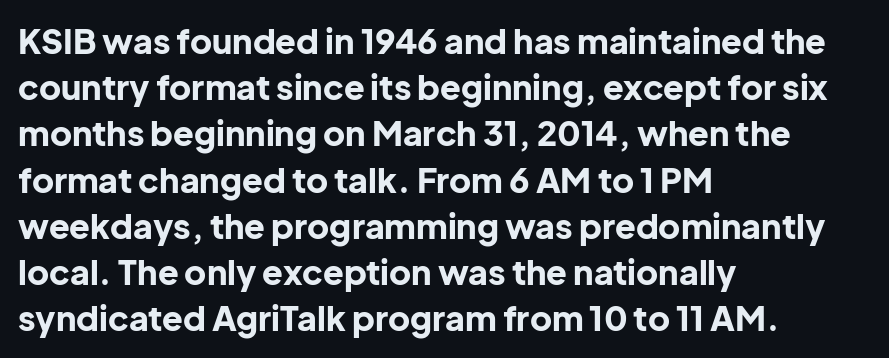
{"serif": "no", "italic": "no", "bold": "yes", "weight": "bold", "width": "normal", "stroke_contrast": "low", "x_height": "medium", "monospaced": "no", "underline": "no", "align": "left", "line_spacing": "normal", "line_spacing_ratio": 1.36, "letter_spacing": "normal", "letter_spacing_em": 0.0, "glyph_px": 34}
